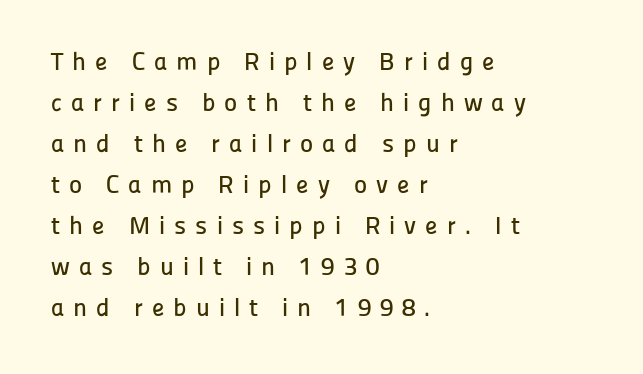
{"italic": "no", "underline": "no", "align": "left", "line_spacing": "normal", "line_spacing_ratio": 1.64, "letter_spacing": "wide", "letter_spacing_em": 0.36, "glyph_px": 25}
